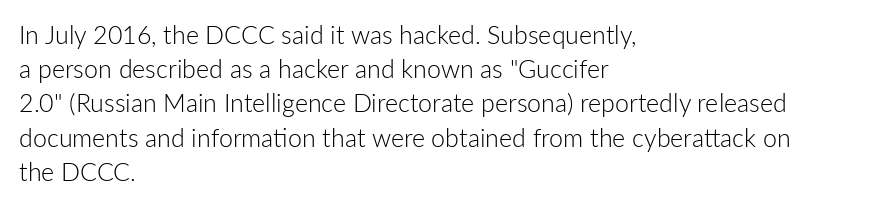
The area under the type is left untouched. A roman cut, with each character standing at attention. Observe the ordinary spacing: letters are neighbours, not strangers. Notice how the passage keeps a crisp vertical edge on the left only.
